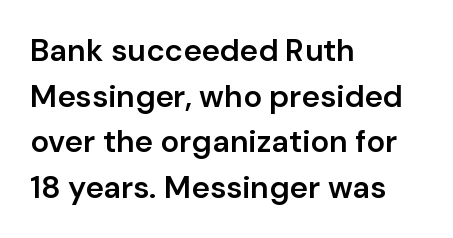
The image shows 31 px semibold sans-serif type, upright; set left-aligned, normal line spacing (1.47x), normal letter spacing, not underlined; low stroke contrast and a medium x-height.
